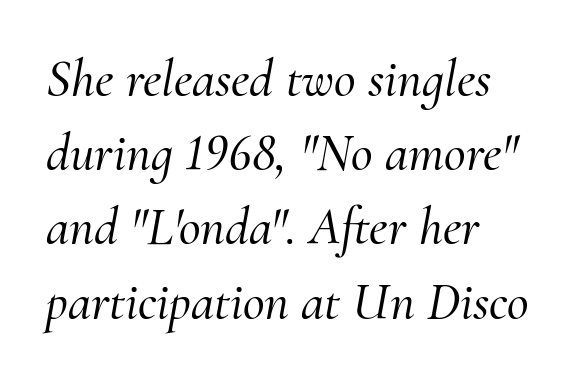
The image shows 53 px serif type, italic (leaning right); set left-aligned, normal line spacing (1.4x), normal letter spacing, not underlined; medium stroke contrast and a small x-height.
